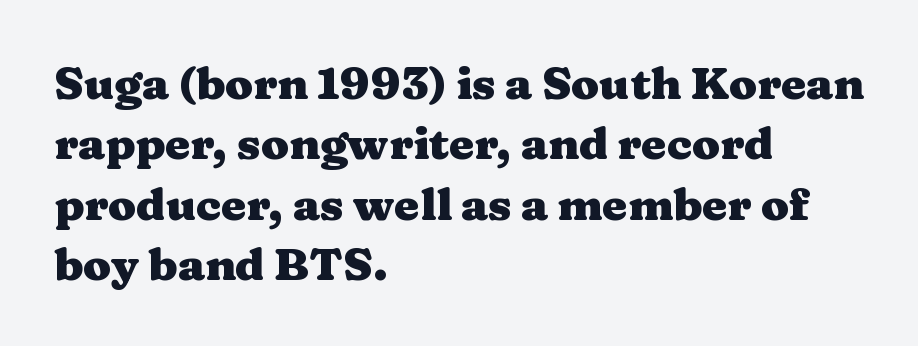
Characters follow at the spacing the type designer built in. How would I describe the line gaps? Plain and ordinary. The baseline area is clear. A roman cut, with each character standing at attention. The glyphs have the mass of a bold cut.
